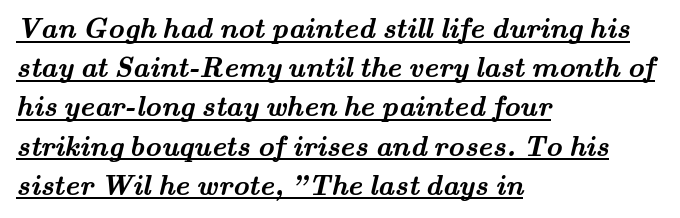
The image shows 28 px semibold, wide serif type; set left-aligned, normal line spacing (1.4x), normal letter spacing, underlined; medium stroke contrast and a small x-height.
